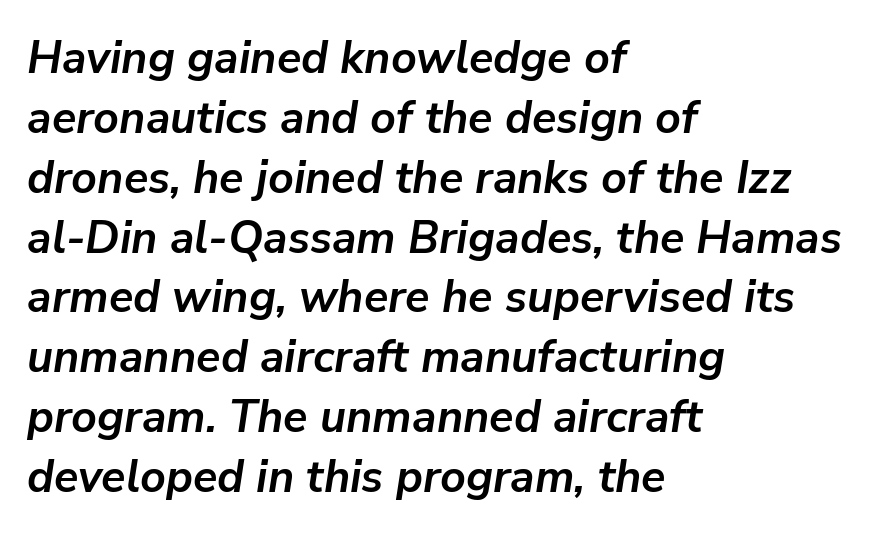
The image shows 45 px semibold type, italic (leaning right); set left-aligned, normal line spacing (1.33x), normal letter spacing, not underlined; low stroke contrast and a medium x-height.
